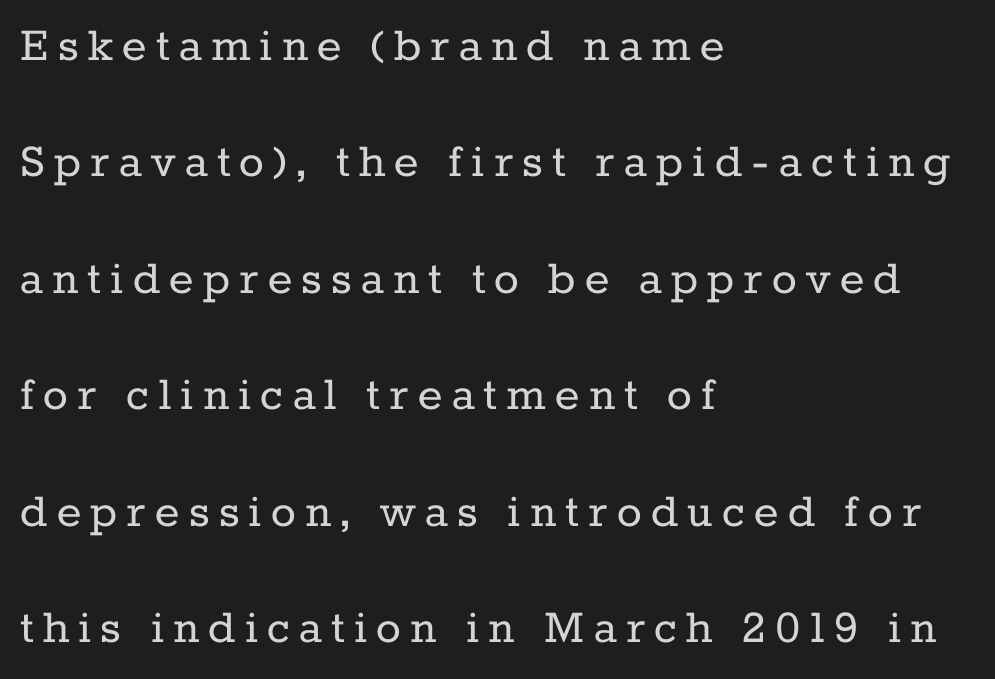
The image shows 52 px regular-weight serif type, upright; set left-aligned, loose line spacing (2.24x), not underlined; low stroke contrast and a medium x-height.
